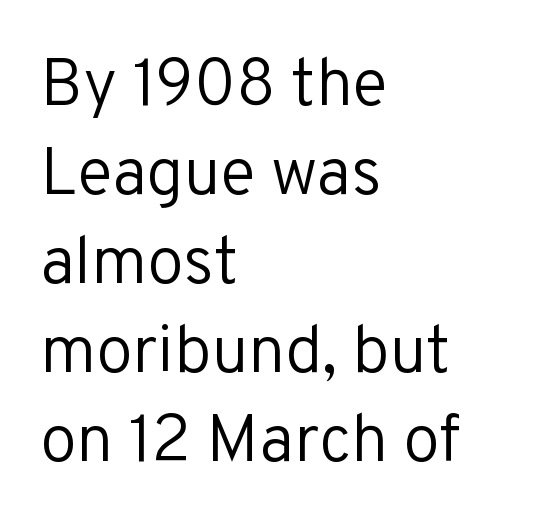
Line beginnings align vertically; line endings do not. No letter is thick-stroked: the sample isn't bold. Vertically, the passage feels balanced, rows spaced as you'd expect. Plain, unruled lines of type. The rendering keeps characters at their native spacing. These lines were composed using upright roman letters.
